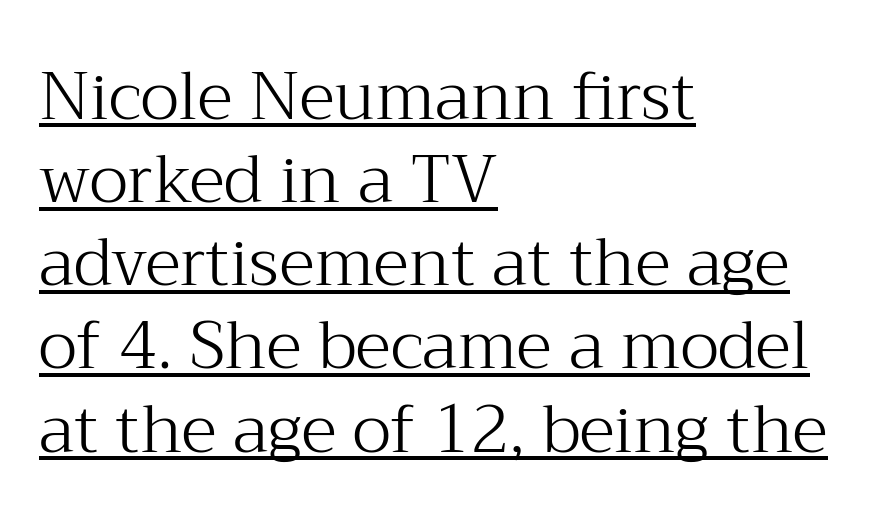
{"serif": "yes", "italic": "no", "bold": "no", "weight": "light", "width": "normal", "stroke_contrast": "medium", "x_height": "medium", "monospaced": "no", "underline": "yes", "align": "left", "line_spacing": "normal", "line_spacing_ratio": 1.26, "letter_spacing": "normal", "letter_spacing_em": 0.0, "glyph_px": 66}
